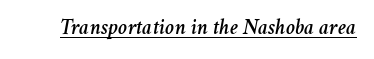
Q: Is the text italic (slanted)? A: Yes, it leans right by about 11 degrees.
Q: Is the text underlined? A: Yes.
Q: Is the spacing between letters normal or unusually wide? A: Normal.
